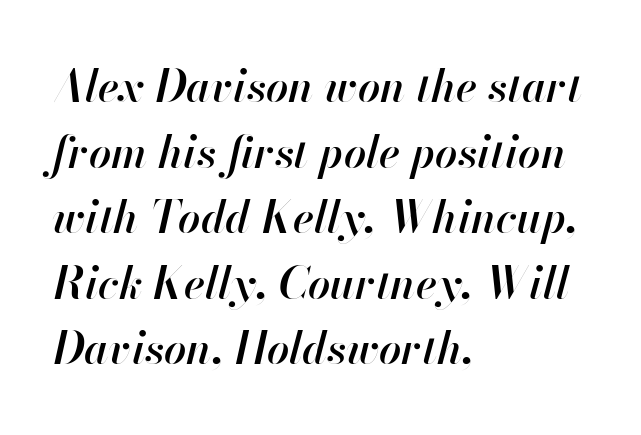
Q: Is the text bold? A: Semi-bold.
Q: Is the text italic (slanted)? A: Yes, it leans right by about 13 degrees.
Q: Is the text underlined? A: No.
Q: How is the paragraph aligned? A: Left-aligned.
Q: Is the spacing between letters normal or unusually wide? A: Normal.
Q: Is the spacing between lines tight, normal or loose? A: Normal.
Q: Width (condensed, normal, or wide)? A: Normal.
Q: Stroke contrast? A: High.
Q: x-height? A: Small.
Q: Monospaced? A: No.
